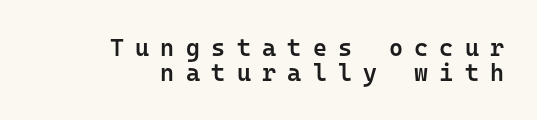
This block would grow much taller if given ordinary leading; it's compressed now. Does extra space separate the letters? Yes, quite a lot of it. Is there any slant? The stems are plumb. Its strokes are somewhat broadened, the hallmark of semibold type. Reading down the block, your eye finds every line finishing at a fixed right position.
